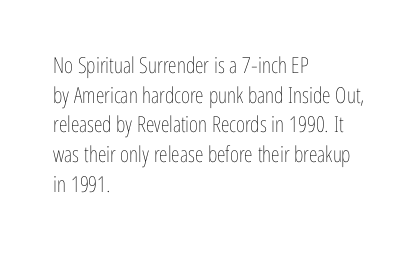
{"italic": "no", "bold": "no", "underline": "no", "align": "left", "line_spacing": "normal", "line_spacing_ratio": 1.35, "letter_spacing": "normal", "letter_spacing_em": 0.0, "glyph_px": 22}
